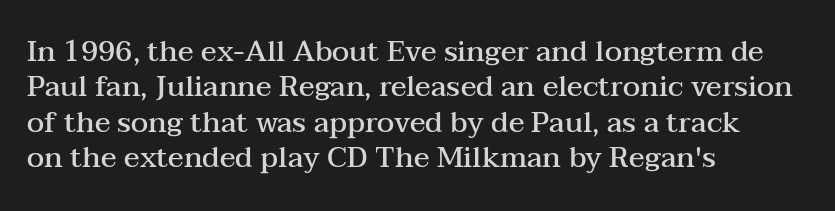
Has an underline been added? It has not. Think of a printed novel: that variable character pitch is what you see here. Which margin do the lines hug? The left one — the right edge is uneven. Does extra space separate the letters? No, they use regular spacing. The designer went with a serif here, giving each stem small feet.
